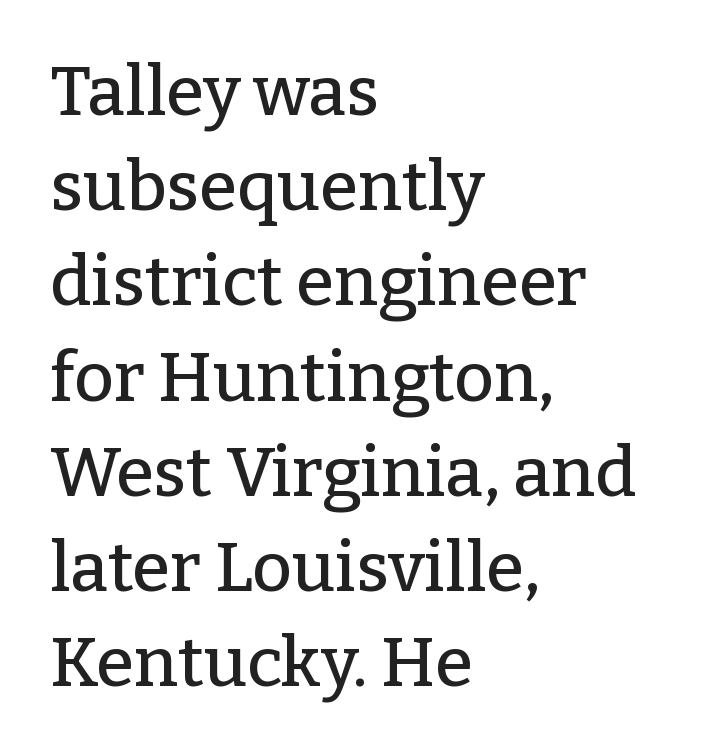
The image shows 69 px serif type, upright; set left-aligned, normal line spacing (1.38x), normal letter spacing, not underlined; low stroke contrast and a medium x-height.
